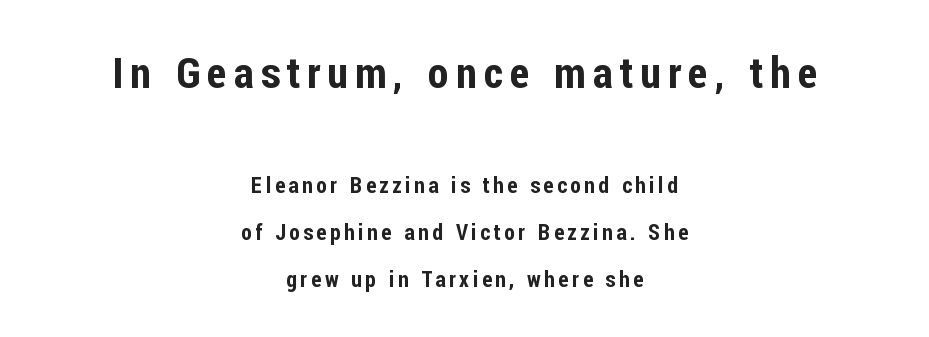
Q: Is the text italic (slanted)? A: No, it is upright.
Q: Is the typeface a serif or a sans-serif typeface? A: Sans-serif.
Q: Is the text underlined? A: No.
Q: How is the paragraph aligned? A: Centered.
Q: Is the spacing between lines tight, normal or loose? A: Loose.
Q: Which block of text is set in a larger size, the first (top) or the second (bottom)? A: The first (top) one.
Q: Width (condensed, normal, or wide)? A: Condensed.
Q: Stroke contrast? A: Low.
Q: x-height? A: Medium.
Q: Monospaced? A: No.
